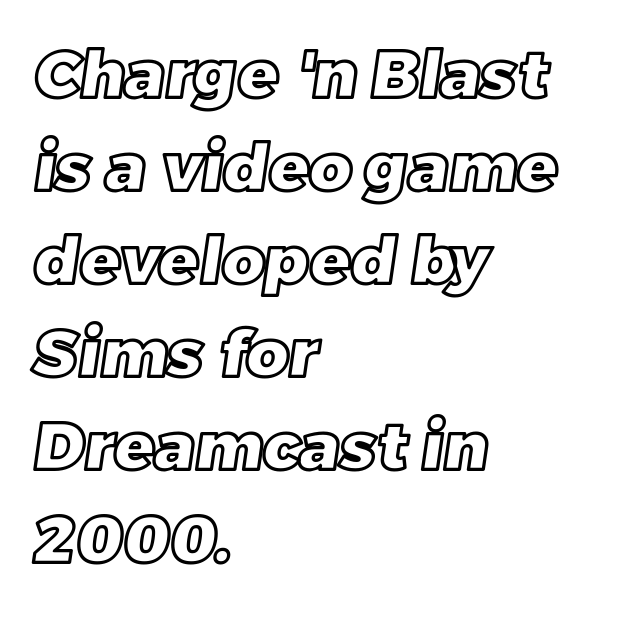
Q: Is the text underlined? A: No.
Q: How is the paragraph aligned? A: Left-aligned.
Q: Is the spacing between letters normal or unusually wide? A: Normal.
Q: Is the spacing between lines tight, normal or loose? A: Normal.
Q: Width (condensed, normal, or wide)? A: Normal.
Q: x-height? A: Large.
Q: Monospaced? A: No.
